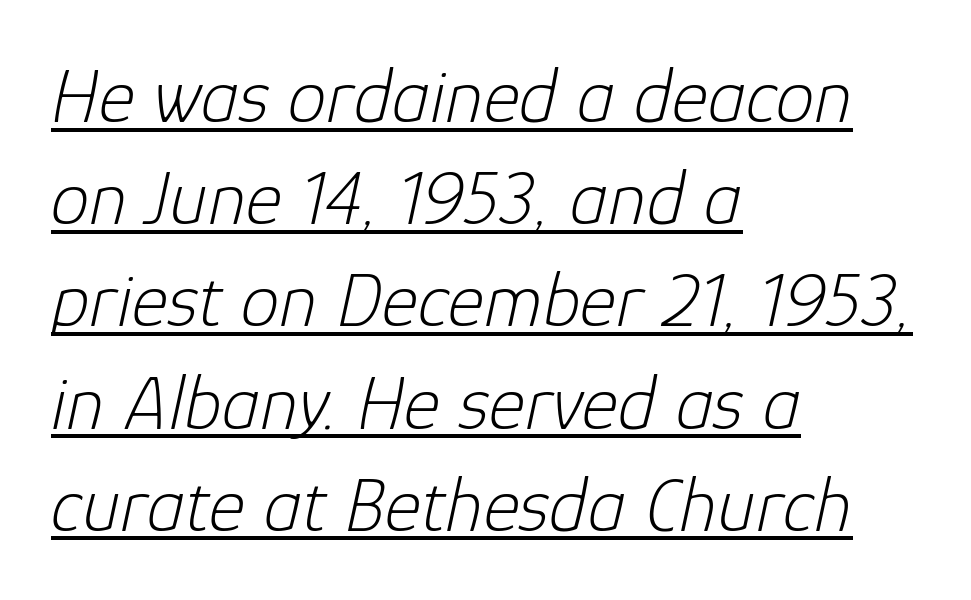
Q: Is the text bold? A: No.
Q: Is the text italic (slanted)? A: Yes, it leans right by about 12 degrees.
Q: Is the text underlined? A: Yes.
Q: How is the paragraph aligned? A: Left-aligned.
Q: Is the spacing between letters normal or unusually wide? A: Normal.
Q: Is the spacing between lines tight, normal or loose? A: Normal.
Q: Width (condensed, normal, or wide)? A: Normal.
Q: Stroke contrast? A: Low.
Q: x-height? A: Medium.
Q: Monospaced? A: No.
